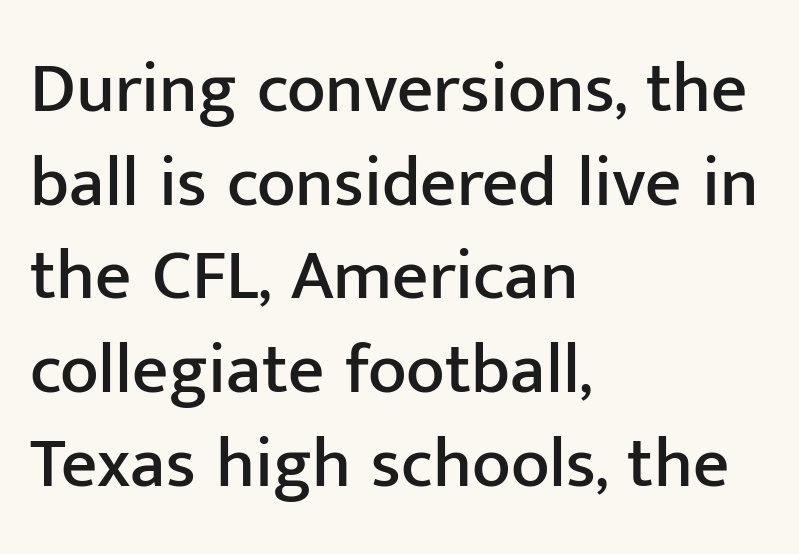
A student would call this left alignment; a typographer would say flush left, rag right. Check under the words: just untouched page. The space between consecutive lines is moderate. Nope, not italic — everything's standing straight. Honestly, the letter spacing is just normal — you wouldn't notice it. The letters carry no serifs — their stems end cleanly without finishing strokes.
